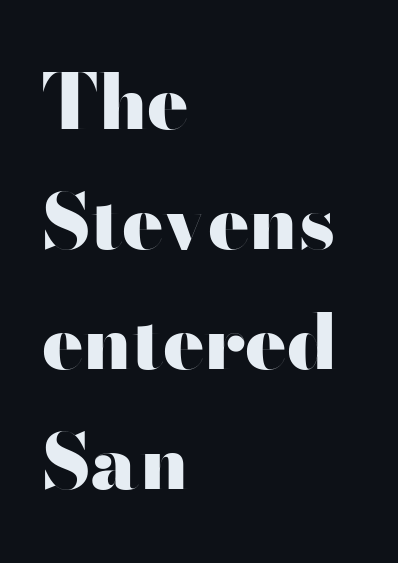
The image shows 77 px heavy, wide type, upright; set left-aligned, normal line spacing (1.56x), normal letter spacing, not underlined; high stroke contrast and a small x-height.
